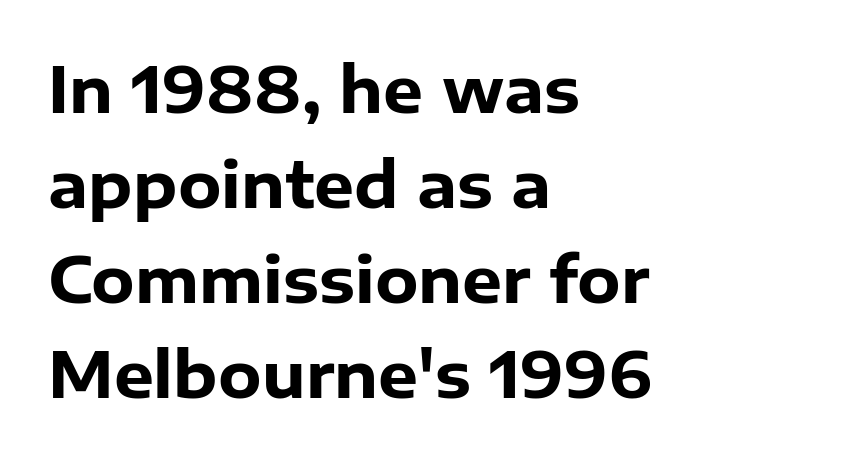
{"serif": "no", "italic": "no", "bold": "yes", "weight": "heavy", "width": "normal", "stroke_contrast": "low", "x_height": "medium", "monospaced": "no", "underline": "no", "align": "left", "line_spacing": "normal", "line_spacing_ratio": 1.51, "letter_spacing": "normal", "letter_spacing_em": 0.0, "glyph_px": 63}
